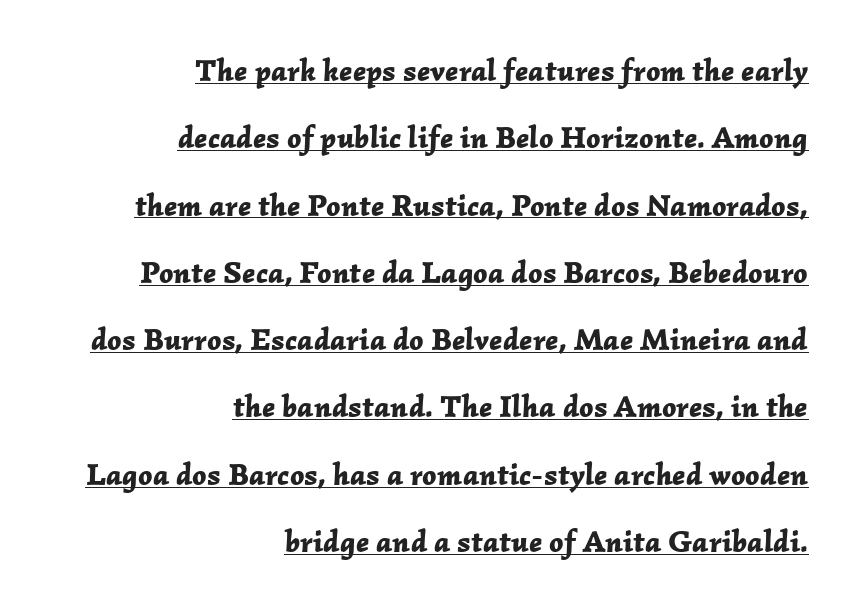
The image shows 31 px bold type, italic (leaning right); set right-aligned, loose line spacing (2.17x), normal letter spacing, underlined; low stroke contrast and a medium x-height.
